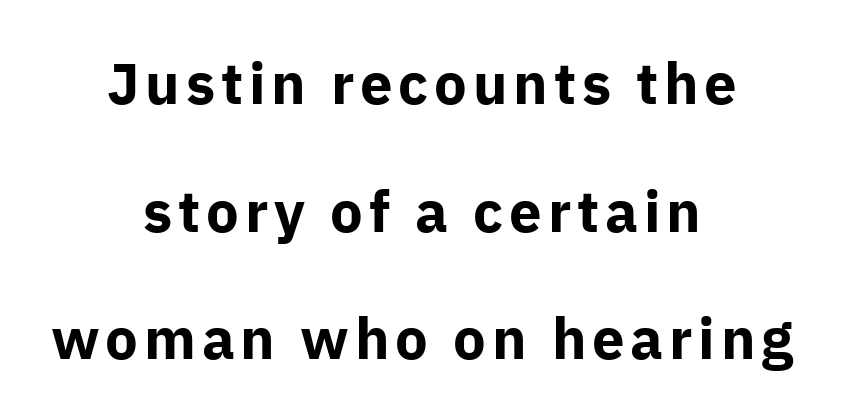
The image shows 58 px bold sans-serif type, upright; set centered, loose line spacing (2.2x), not underlined; low stroke contrast and a medium x-height.
